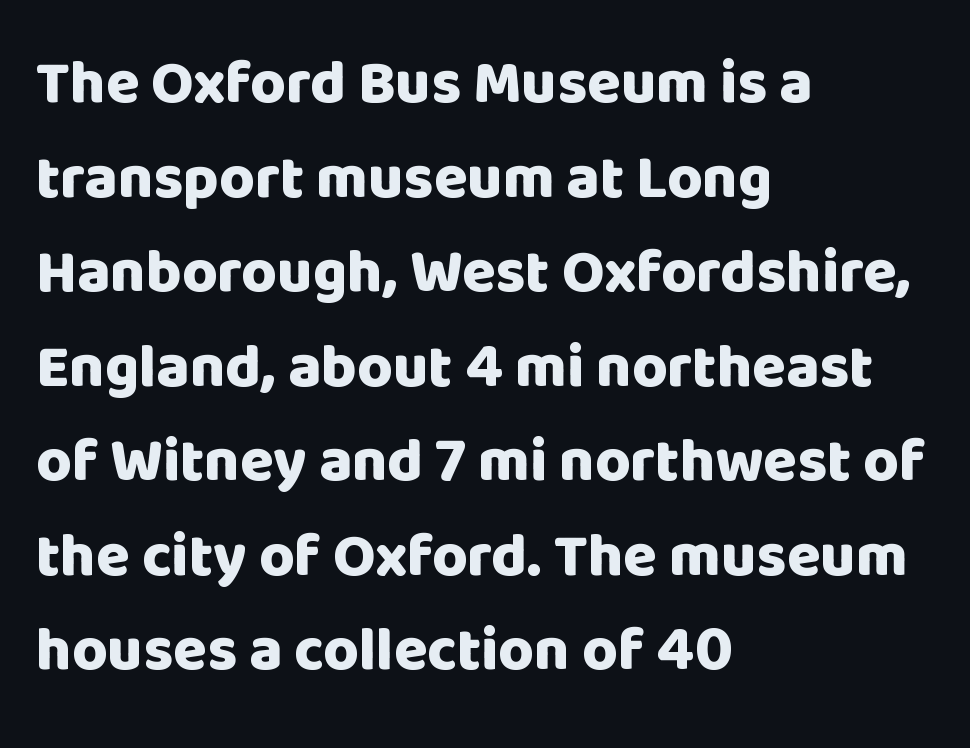
Here the designer chose a conventional face with non-uniform glyph widths. Where is the straight margin? On the left. The zone under the glyphs is completely vacant. This is sans-serif lettering, the kind often seen on screens and signage. Heavy-handed strokes throughout: this text is bold. The vertical gap from one line to the next is medium.
